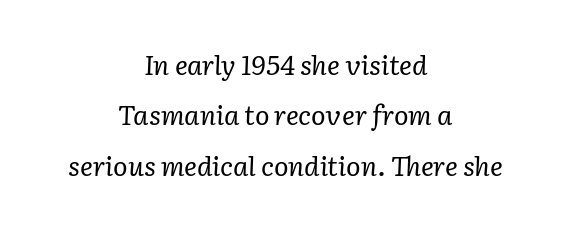
The image shows 27 px text type, italic (leaning right); set centered, line spacing 1.87x, normal letter spacing, not underlined.
